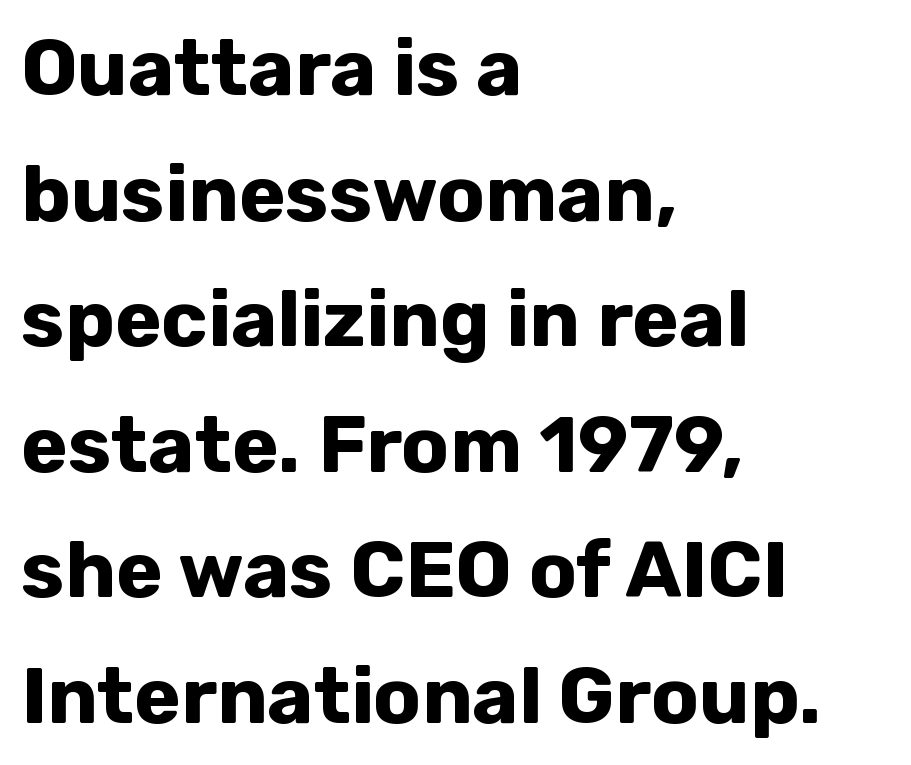
Q: Is the text bold? A: Yes.
Q: Is the text italic (slanted)? A: No, it is upright.
Q: Is the typeface a serif or a sans-serif typeface? A: Sans-serif.
Q: Is the text underlined? A: No.
Q: How is the paragraph aligned? A: Left-aligned.
Q: Is the spacing between letters normal or unusually wide? A: Normal.
Q: Is the spacing between lines tight, normal or loose? A: Normal.
Q: Width (condensed, normal, or wide)? A: Normal.
Q: Stroke contrast? A: Low.
Q: x-height? A: Medium.
Q: Monospaced? A: No.
